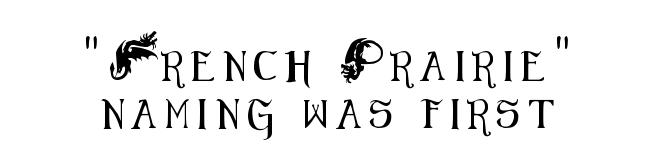
{"serif": "no", "italic": "no", "width": "condensed", "stroke_contrast": "medium", "x_height": "small", "monospaced": "no", "underline": "no", "align": "center", "line_spacing": "normal", "line_spacing_ratio": 1.64, "letter_spacing": "wide", "letter_spacing_em": 0.29, "glyph_px": 29}
